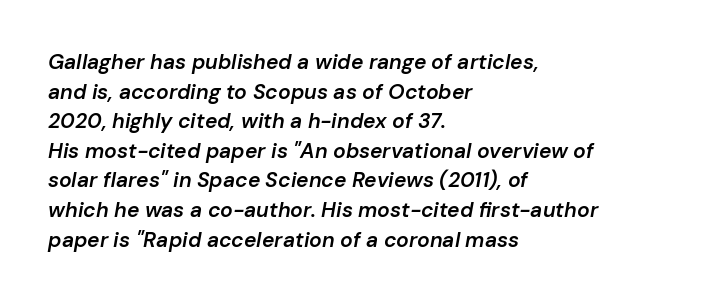
A classic flush-left, rag-right setting is used for this passage. Bare-footed words on every line. Between one letter and the next there's only the usual sliver of space. Interline gaps are of average width in this sample.
